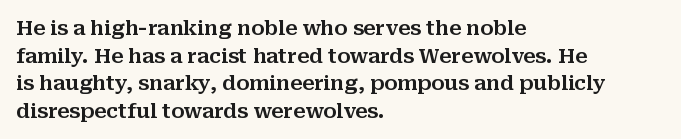
The block of text has a typical density, with ordinary space between rows. The letters stand straight up with perfectly vertical stems. Line starts are locked; line ends wander. Between one letter and the next there's only the usual sliver of space. Type without underlining.
